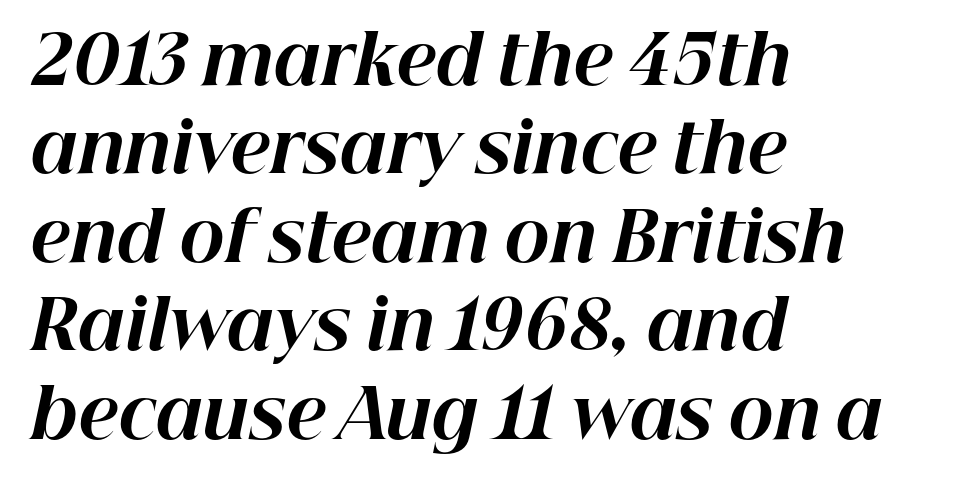
{"italic": "yes", "lean": "right", "slant_degrees": 12, "bold": "yes", "weight": "bold", "width": "normal", "stroke_contrast": "high", "x_height": "medium", "monospaced": "no", "underline": "no", "align": "left", "line_spacing": "normal", "line_spacing_ratio": 1.3, "letter_spacing": "normal", "letter_spacing_em": 0.0, "glyph_px": 68}
